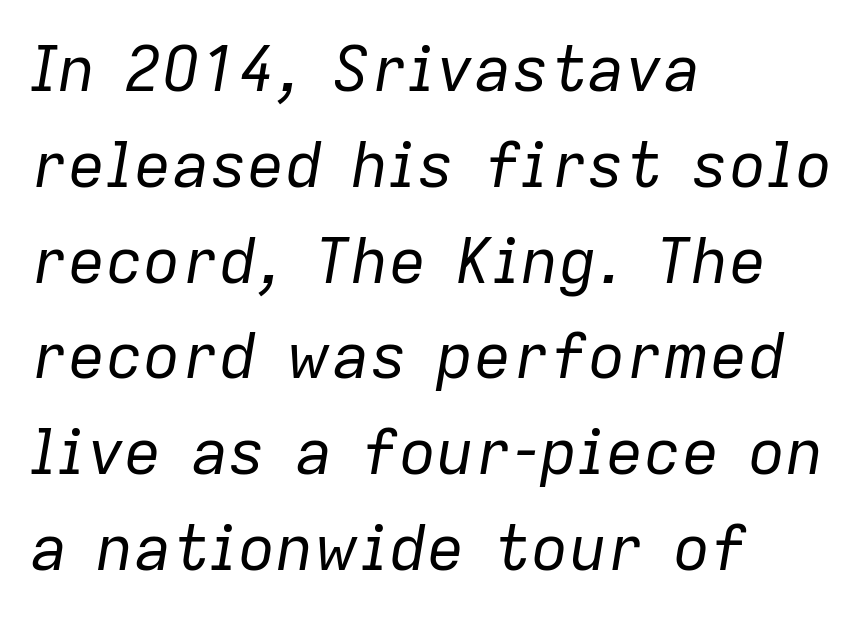
The image shows 63 px regular-weight type, italic (leaning right); set left-aligned, normal line spacing (1.52x), normal letter spacing, not underlined; low stroke contrast and a medium x-height.
